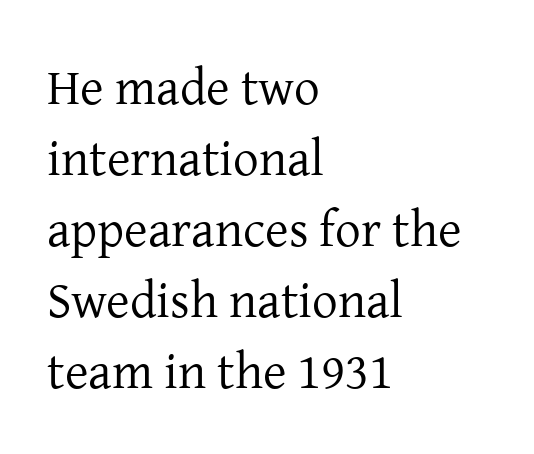
Q: Is the text bold? A: No.
Q: Is the text italic (slanted)? A: No, it is upright.
Q: Is the typeface a serif or a sans-serif typeface? A: Serif.
Q: Is the text underlined? A: No.
Q: How is the paragraph aligned? A: Left-aligned.
Q: Is the spacing between letters normal or unusually wide? A: Normal.
Q: Is the spacing between lines tight, normal or loose? A: Normal.
Q: Width (condensed, normal, or wide)? A: Normal.
Q: Stroke contrast? A: Low.
Q: x-height? A: Medium.
Q: Monospaced? A: No.
